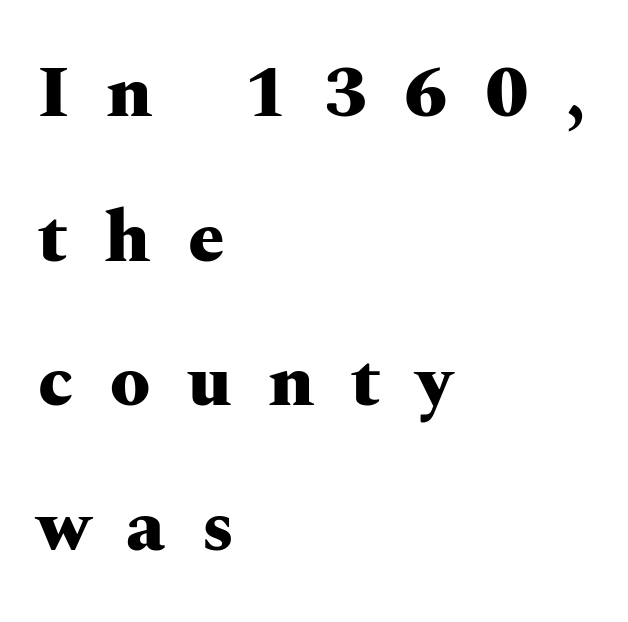
The image shows 73 px heavy, wide serif type, upright; set left-aligned, loose line spacing (1.98x), unusually wide letter spacing (+0.5 em), not underlined; medium stroke contrast and a medium x-height.
